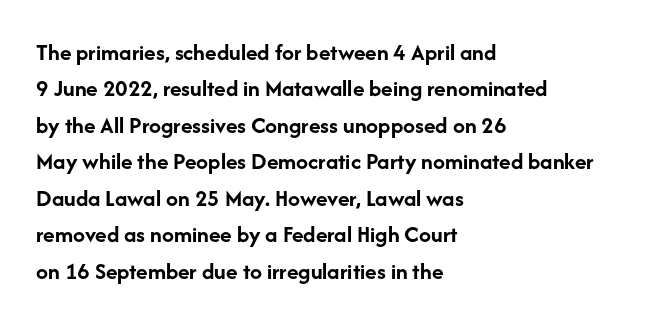
The designer left line spacing at the default. The horizontal fit of the characters is conventional and even. The specimen reads as upright at a glance. The passage shown is not underscored anywhere. The letters are bold, with thick, heavy strokes.
